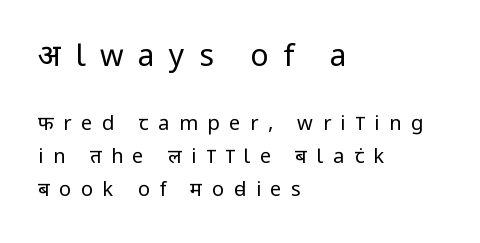
{"serif": "no", "italic": "no", "bold": "no", "weight": "regular", "width": "condensed", "stroke_contrast": "low", "x_height": "large", "monospaced": "no", "underline": "no", "align": "left", "line_spacing": "normal", "line_spacing_ratio": 1.64, "letter_spacing": "wide", "letter_spacing_em": 0.48, "larger_block": "first", "size_ratio": 1.5, "glyph_px": 30}
